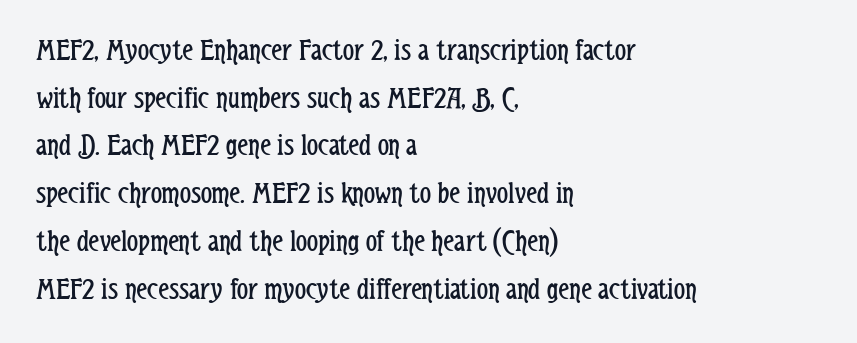
The image shows 31 px regular-weight, condensed sans-serif type, upright; set left-aligned, normal line spacing (1.54x), normal letter spacing, not underlined; low stroke contrast and a medium x-height.
